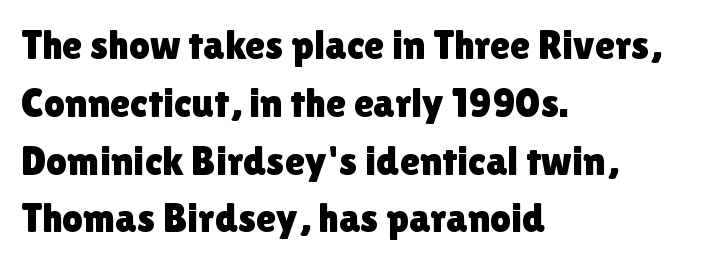
The image shows 41 px sans-serif type, upright; set left-aligned, normal line spacing (1.41x), normal letter spacing, not underlined; a medium x-height.
